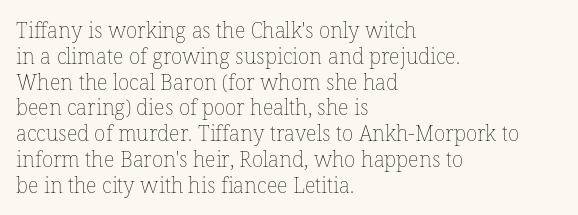
Q: Is the text bold? A: No.
Q: Is the text italic (slanted)? A: No, it is upright.
Q: Is the text underlined? A: No.
Q: How is the paragraph aligned? A: Left-aligned.
Q: Is the spacing between letters normal or unusually wide? A: Normal.
